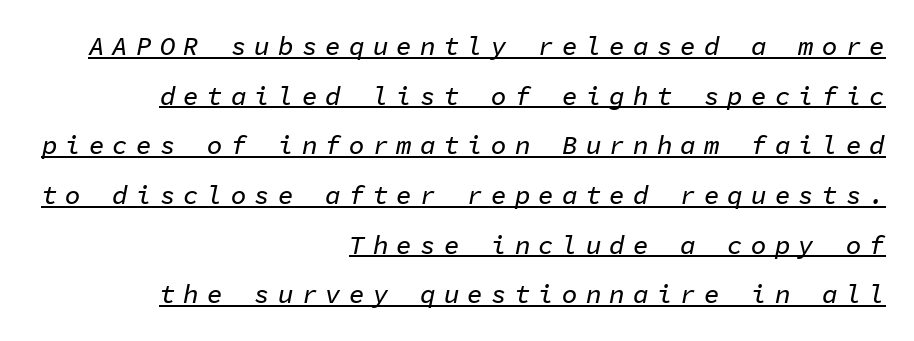
The image shows 26 px text type, italic (leaning right); set right-aligned, loose line spacing (1.91x), unusually wide letter spacing (+0.31 em), underlined.
